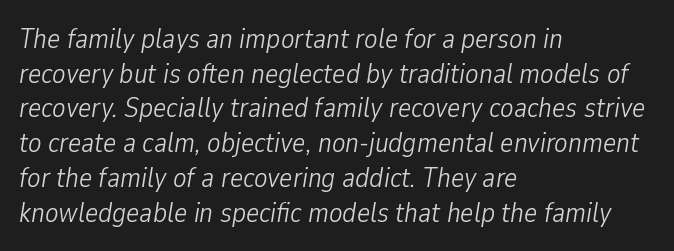
The image shows 28 px light, condensed type, italic (leaning right); set left-aligned, line spacing 1.24x, normal letter spacing, not underlined; low stroke contrast and a medium x-height.
